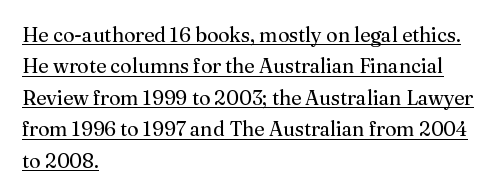
The image shows 20 px text type, upright; set left-aligned, normal line spacing (1.57x), normal letter spacing, underlined.
